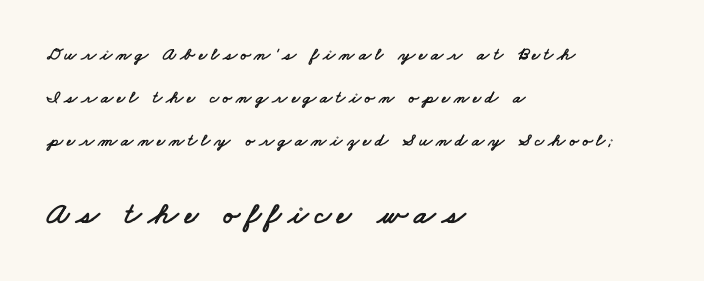
Q: Is the typeface a serif or a sans-serif typeface? A: Sans-serif.
Q: Is the text underlined? A: No.
Q: How is the paragraph aligned? A: Left-aligned.
Q: Is the spacing between letters normal or unusually wide? A: Unusually wide.
Q: Is the spacing between lines tight, normal or loose? A: Loose.
Q: Which block of text is set in a larger size, the first (top) or the second (bottom)? A: The second (bottom) one.
Q: Width (condensed, normal, or wide)? A: Wide.
Q: Stroke contrast? A: Low.
Q: x-height? A: Small.
Q: Monospaced? A: No.
